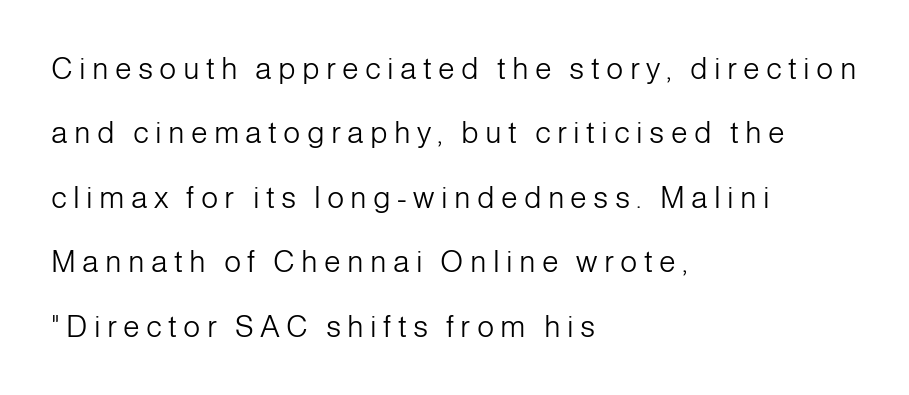
These lines are composed in type without serifs. Every stem runs plumb, perpendicular to the baseline. A typesetter would call this heavily tracked-out type. No word sits above an underline. Honestly, the rows look like they've been pulled way apart.
